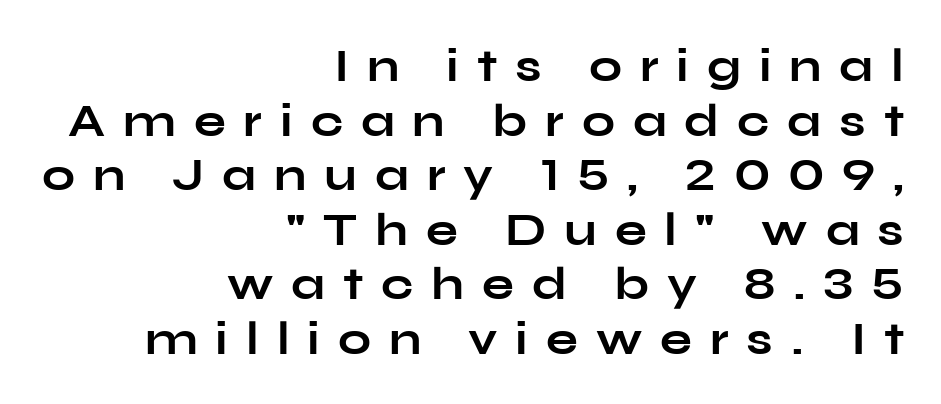
Q: Is the text bold? A: Yes.
Q: Is the text italic (slanted)? A: No, it is upright.
Q: Is the typeface a serif or a sans-serif typeface? A: Sans-serif.
Q: Is the text underlined? A: No.
Q: How is the paragraph aligned? A: Right-aligned.
Q: Is the spacing between letters normal or unusually wide? A: Unusually wide.
Q: Width (condensed, normal, or wide)? A: Wide.
Q: Stroke contrast? A: Low.
Q: x-height? A: Medium.
Q: Monospaced? A: No.
